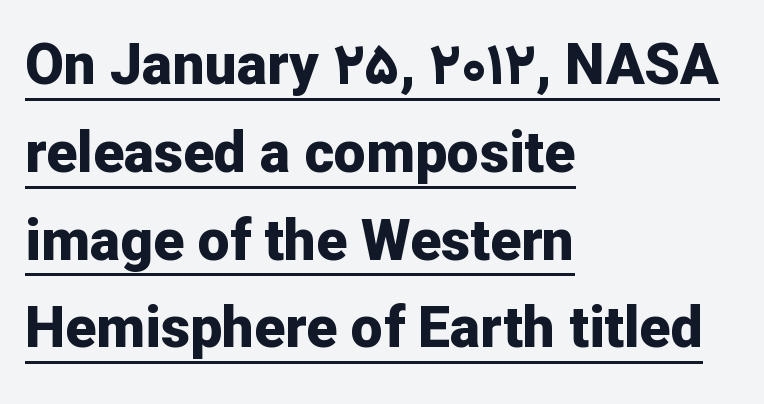
{"serif": "no", "italic": "no", "bold": "yes", "weight": "bold", "width": "normal", "stroke_contrast": "low", "x_height": "medium", "monospaced": "no", "underline": "yes", "align": "left", "line_spacing": "normal", "line_spacing_ratio": 1.54, "letter_spacing": "normal", "letter_spacing_em": 0.0, "glyph_px": 57}
